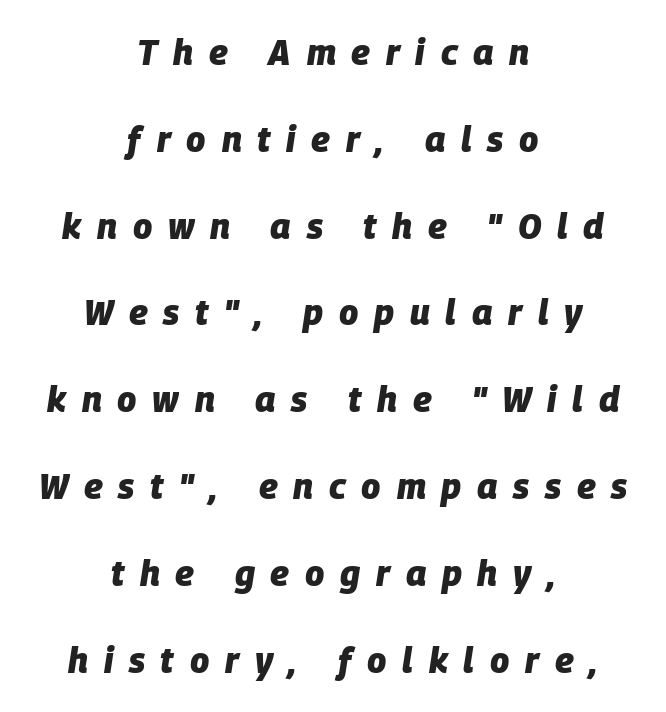
Q: Is the text bold? A: Yes.
Q: Is the text italic (slanted)? A: Yes, it leans right by about 9 degrees.
Q: Is the text underlined? A: No.
Q: How is the paragraph aligned? A: Centered.
Q: Is the spacing between letters normal or unusually wide? A: Unusually wide.
Q: Is the spacing between lines tight, normal or loose? A: Loose.
Q: Width (condensed, normal, or wide)? A: Normal.
Q: Stroke contrast? A: Low.
Q: x-height? A: Large.
Q: Monospaced? A: No.
